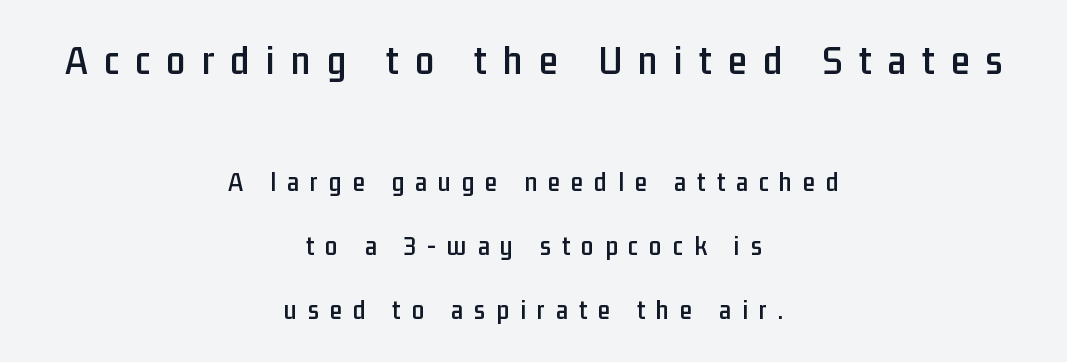
{"serif": "no", "italic": "no", "width": "condensed", "stroke_contrast": "low", "x_height": "medium", "monospaced": "no", "underline": "no", "align": "center", "line_spacing": "loose", "line_spacing_ratio": 2.29, "letter_spacing": "wide", "letter_spacing_em": 0.39, "larger_block": "first", "size_ratio": 1.5, "glyph_px": 42}
